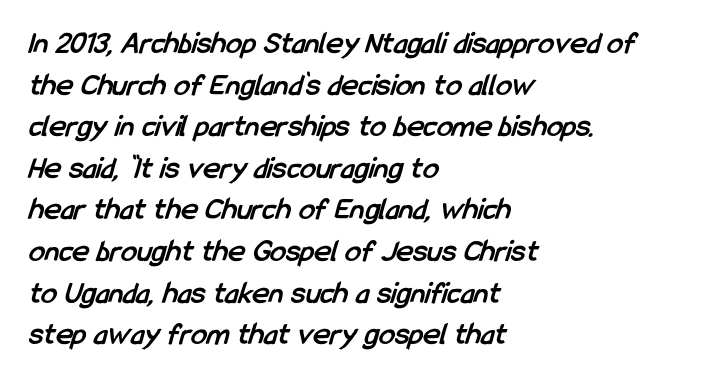
The image shows 32 px semibold, condensed sans-serif type; set left-aligned, normal line spacing (1.3x), normal letter spacing, not underlined; low stroke contrast and a medium x-height.
